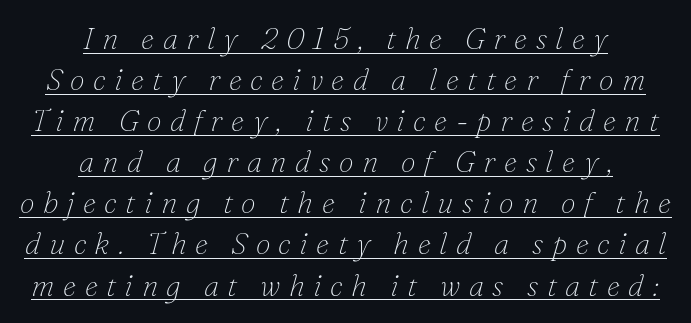
The image shows 30 px thin serif type, italic (leaning right); set centered, normal line spacing (1.37x), unusually wide letter spacing (+0.28 em), underlined; low stroke contrast and a small x-height.
